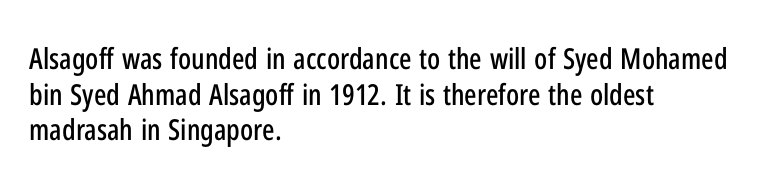
The passage shown is typeset with a sans-serif family. Observe the ordinary spacing: letters are neighbours, not strangers. Proportional: the letters do not fall into vertical columns. Italic: no, the glyphs are upright roman.
